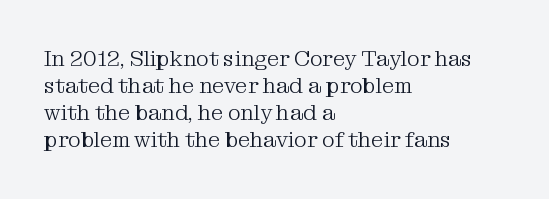
Q: Is the text bold? A: No.
Q: Is the text italic (slanted)? A: No, it is upright.
Q: Is the text underlined? A: No.
Q: How is the paragraph aligned? A: Left-aligned.
Q: Is the spacing between letters normal or unusually wide? A: Normal.
